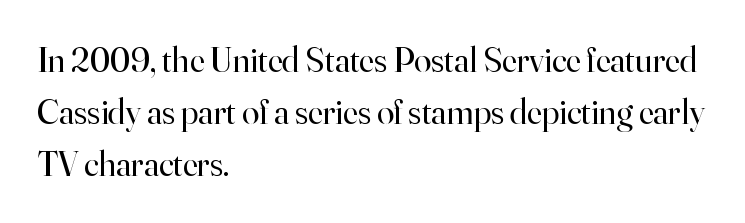
Q: Is the text bold? A: No.
Q: Is the text italic (slanted)? A: No, it is upright.
Q: Is the typeface a serif or a sans-serif typeface? A: Serif.
Q: Is the text underlined? A: No.
Q: How is the paragraph aligned? A: Left-aligned.
Q: Is the spacing between letters normal or unusually wide? A: Normal.
Q: Is the spacing between lines tight, normal or loose? A: Normal.
Q: Width (condensed, normal, or wide)? A: Normal.
Q: Stroke contrast? A: High.
Q: x-height? A: Small.
Q: Monospaced? A: No.
